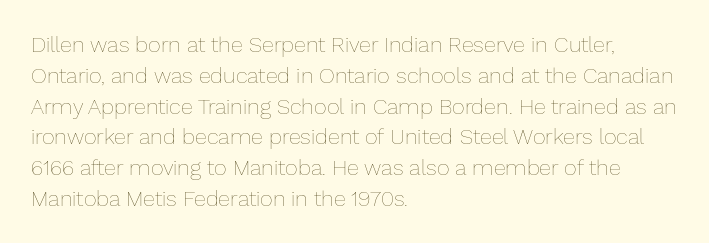
Summary of vertical rhythm: regular, with standard interline spacing. Short note: letters normally spaced. The font's upright variant was chosen for this text. Casual observation: everything's shoved over to the left.
